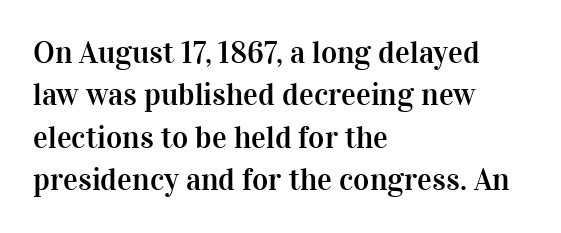
{"serif": "yes", "italic": "no", "width": "normal", "stroke_contrast": "high", "x_height": "medium", "monospaced": "no", "underline": "no", "align": "left", "line_spacing": "normal", "line_spacing_ratio": 1.37, "letter_spacing": "normal", "letter_spacing_em": 0.0, "glyph_px": 31}
